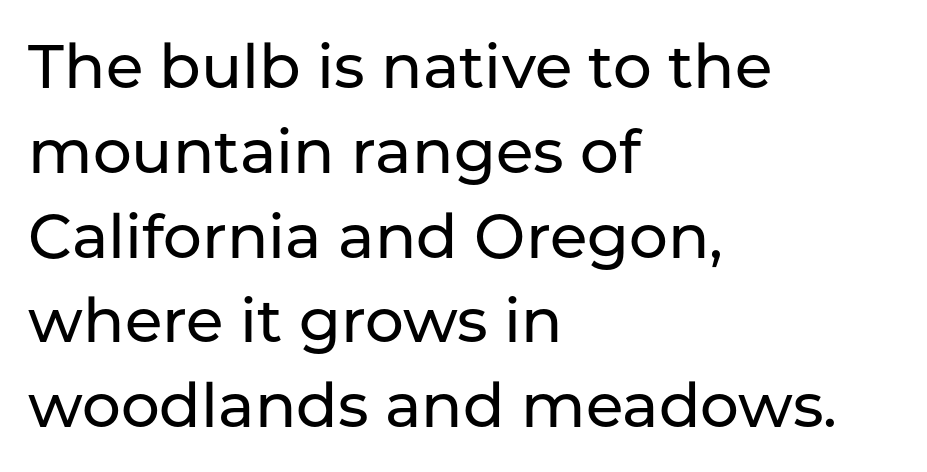
Q: Is the text italic (slanted)? A: No, it is upright.
Q: Is the typeface a serif or a sans-serif typeface? A: Sans-serif.
Q: Is the text underlined? A: No.
Q: How is the paragraph aligned? A: Left-aligned.
Q: Is the spacing between letters normal or unusually wide? A: Normal.
Q: Is the spacing between lines tight, normal or loose? A: Normal.
Q: Width (condensed, normal, or wide)? A: Normal.
Q: Stroke contrast? A: Low.
Q: x-height? A: Medium.
Q: Monospaced? A: No.
